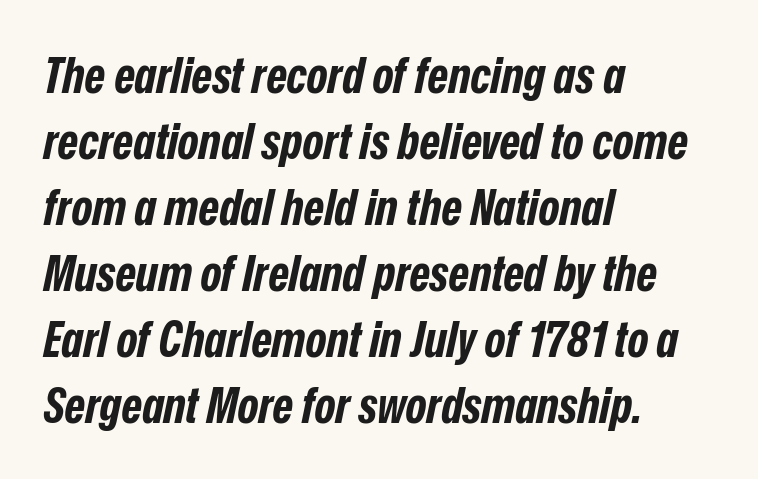
The image shows 50 px bold, condensed type, italic (leaning right); set left-aligned, normal line spacing (1.32x), normal letter spacing, not underlined; low stroke contrast and a medium x-height.
